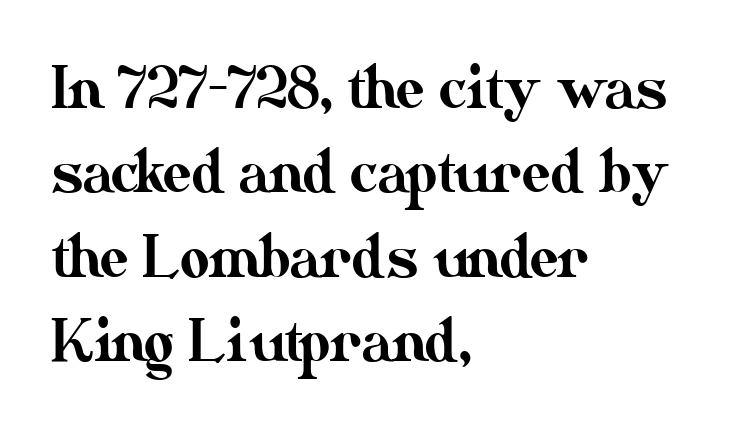
The baseline area is clear. Standard letterfit; no display-style spreading of the glyphs. Each new line begins a customary step beneath the previous one. You could not count columns in this text — the font is proportionally spaced. The paragraph shown leans on its left margin. Every stem runs plumb, perpendicular to the baseline.
